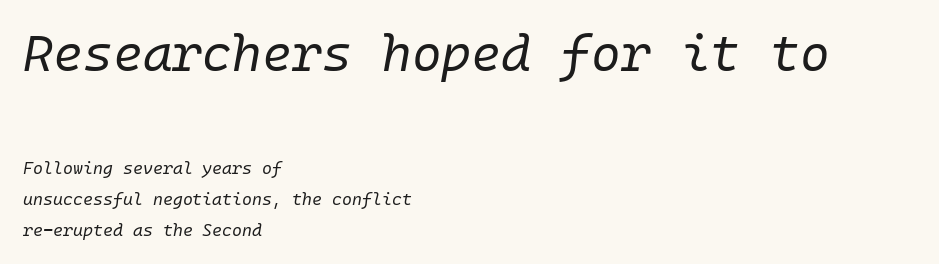
{"italic": "yes", "lean": "right", "slant_degrees": 10, "bold": "no", "weight": "regular", "width": "normal", "stroke_contrast": "low", "x_height": "medium", "underline": "no", "align": "left", "line_spacing_ratio": 1.84, "letter_spacing": "normal", "letter_spacing_em": 0.0, "larger_block": "first", "size_ratio": 3.0, "glyph_px": 51}
